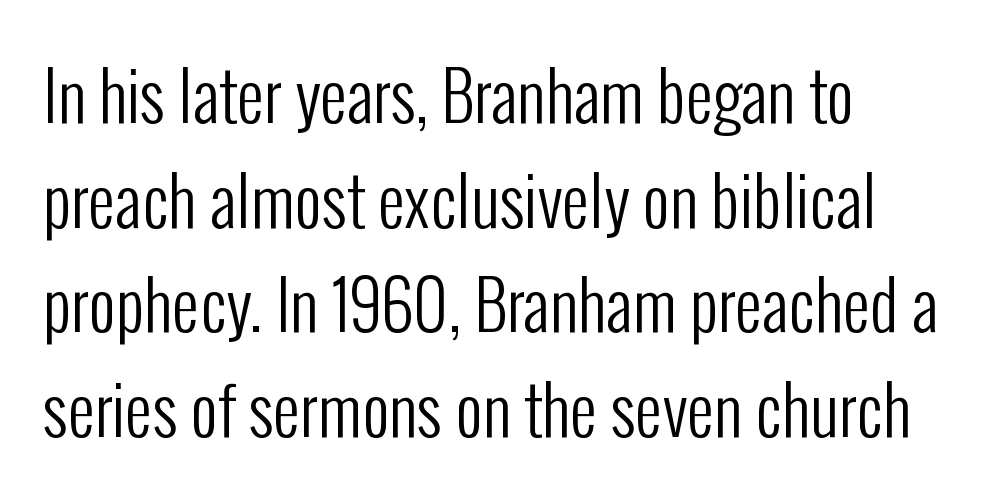
Q: Is the text bold? A: No.
Q: Is the text italic (slanted)? A: No, it is upright.
Q: Is the typeface a serif or a sans-serif typeface? A: Sans-serif.
Q: Is the text underlined? A: No.
Q: How is the paragraph aligned? A: Left-aligned.
Q: Is the spacing between letters normal or unusually wide? A: Normal.
Q: Is the spacing between lines tight, normal or loose? A: Normal.
Q: Width (condensed, normal, or wide)? A: Condensed.
Q: Stroke contrast? A: Low.
Q: x-height? A: Medium.
Q: Monospaced? A: No.
